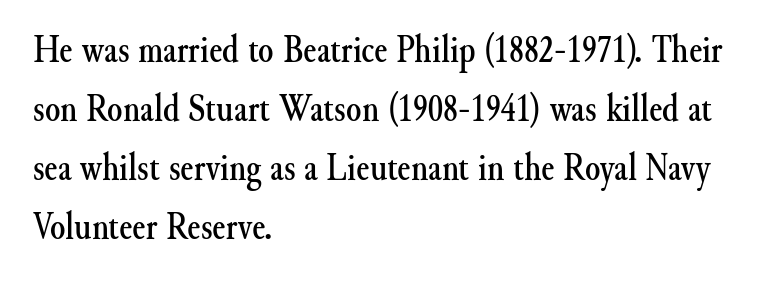
Q: Is the text italic (slanted)? A: No, it is upright.
Q: Is the typeface a serif or a sans-serif typeface? A: Serif.
Q: Is the text underlined? A: No.
Q: How is the paragraph aligned? A: Left-aligned.
Q: Is the spacing between letters normal or unusually wide? A: Normal.
Q: Is the spacing between lines tight, normal or loose? A: Normal.
Q: Width (condensed, normal, or wide)? A: Normal.
Q: Stroke contrast? A: Medium.
Q: x-height? A: Small.
Q: Monospaced? A: No.
